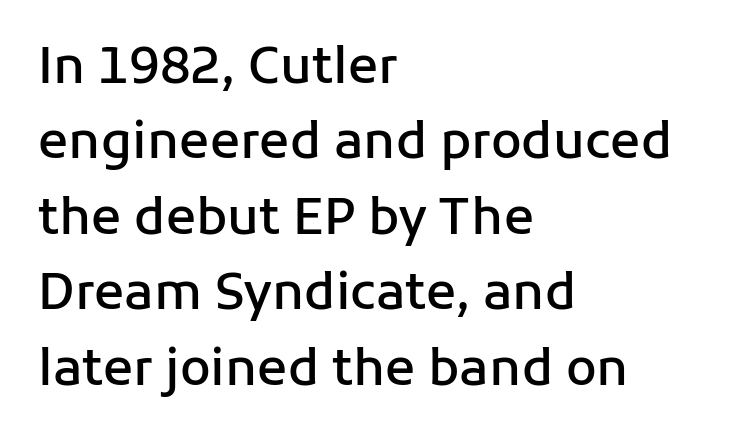
The image shows 50 px semibold sans-serif type, upright; set left-aligned, normal line spacing (1.51x), normal letter spacing, not underlined; low stroke contrast and a medium x-height.
